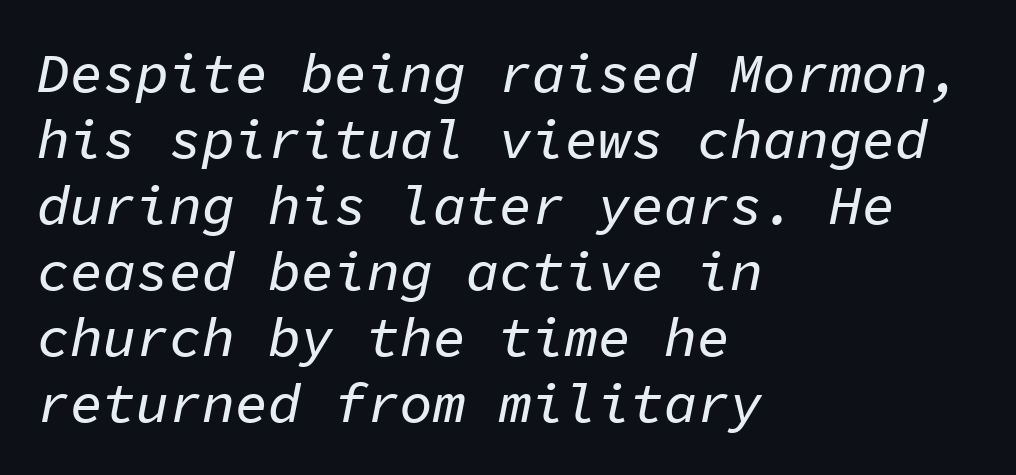
Q: Is the text italic (slanted)? A: Yes, it leans right by about 11 degrees.
Q: Is the text underlined? A: No.
Q: How is the paragraph aligned? A: Left-aligned.
Q: Is the spacing between letters normal or unusually wide? A: Normal.
Q: Width (condensed, normal, or wide)? A: Normal.
Q: Stroke contrast? A: Low.
Q: x-height? A: Medium.
Q: Monospaced? A: Yes.
